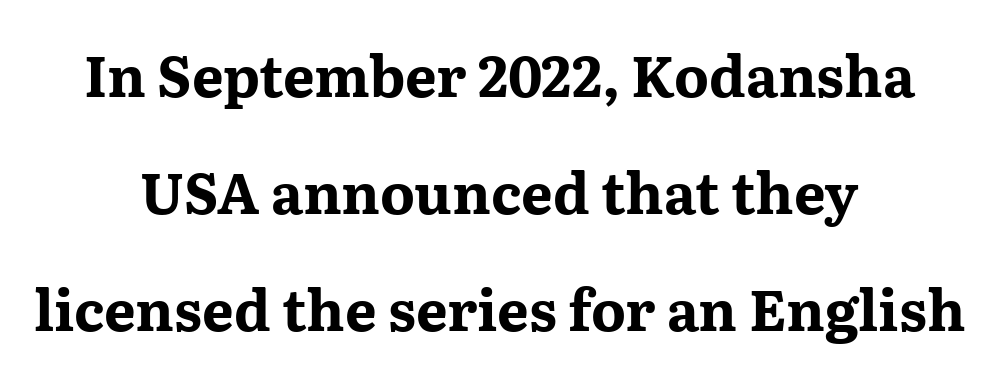
Q: Is the text bold? A: Yes.
Q: Is the text italic (slanted)? A: No, it is upright.
Q: Is the typeface a serif or a sans-serif typeface? A: Serif.
Q: Is the text underlined? A: No.
Q: How is the paragraph aligned? A: Centered.
Q: Is the spacing between letters normal or unusually wide? A: Normal.
Q: Is the spacing between lines tight, normal or loose? A: Loose.
Q: Width (condensed, normal, or wide)? A: Wide.
Q: Stroke contrast? A: Medium.
Q: x-height? A: Medium.
Q: Monospaced? A: No.
